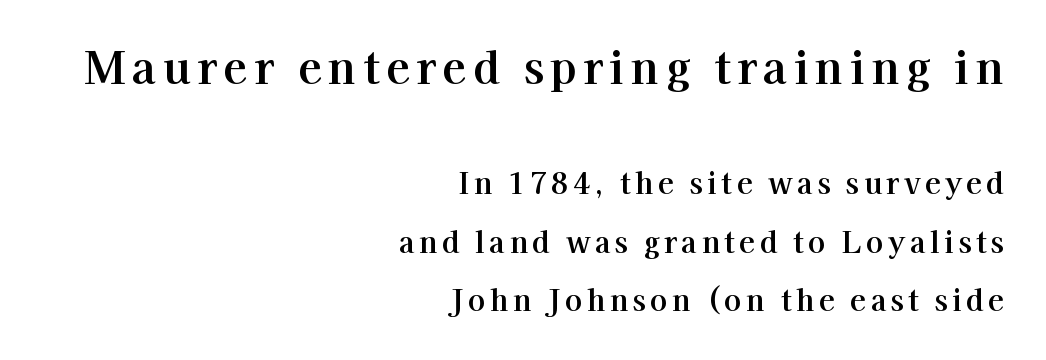
The image shows 44 px serif type, upright; set right-aligned, loose line spacing (2.02x), not underlined; the first (top) block is 1.52x larger; high stroke contrast and a medium x-height.
